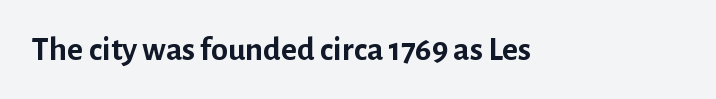
Q: Is the text bold? A: Yes.
Q: Is the text italic (slanted)? A: No, it is upright.
Q: Is the typeface a serif or a sans-serif typeface? A: Sans-serif.
Q: Is the text underlined? A: No.
Q: Is the spacing between letters normal or unusually wide? A: Normal.
Q: Width (condensed, normal, or wide)? A: Normal.
Q: Stroke contrast? A: Low.
Q: x-height? A: Medium.
Q: Monospaced? A: No.
